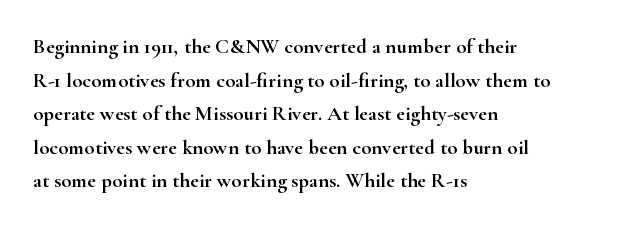
{"italic": "no", "underline": "no", "align": "left", "line_spacing": "normal", "line_spacing_ratio": 1.6, "letter_spacing": "normal", "letter_spacing_em": 0.0, "glyph_px": 21}
